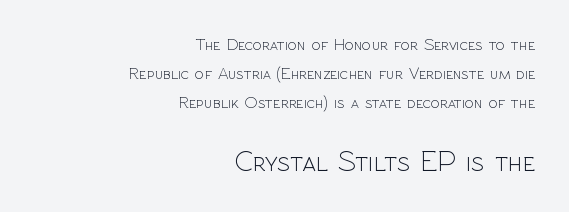
Q: Is the text bold? A: No.
Q: Is the text italic (slanted)? A: No, it is upright.
Q: Is the typeface a serif or a sans-serif typeface? A: Sans-serif.
Q: Is the text underlined? A: No.
Q: How is the paragraph aligned? A: Right-aligned.
Q: Is the spacing between letters normal or unusually wide? A: Normal.
Q: Which block of text is set in a larger size, the first (top) or the second (bottom)? A: The second (bottom) one.
Q: Width (condensed, normal, or wide)? A: Normal.
Q: x-height? A: Medium.
Q: Monospaced? A: No.
